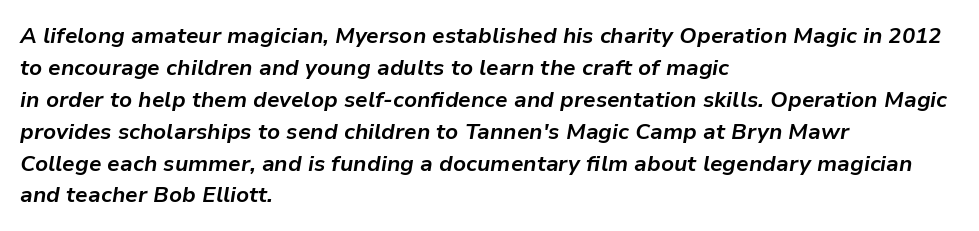
The image shows 22 px bold type, italic (leaning right); set left-aligned, normal line spacing (1.45x), normal letter spacing, not underlined.
